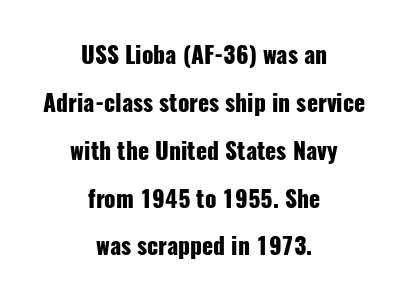
The image shows 23 px bold type, upright; set centered, loose line spacing (2.08x), normal letter spacing, not underlined.
